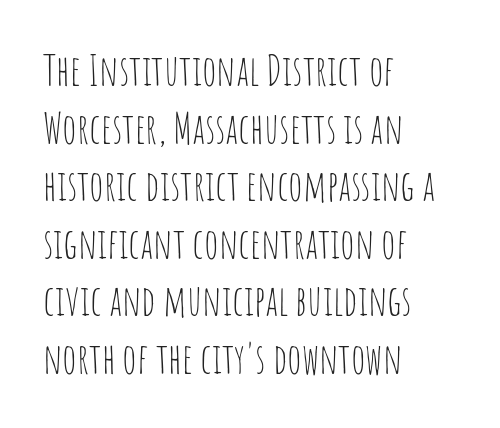
The image shows 42 px thin, condensed sans-serif type, upright; set left-aligned, normal line spacing (1.37x), normal letter spacing, not underlined; low stroke contrast and a large x-height.
